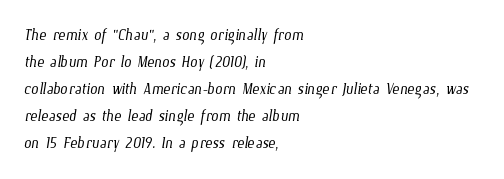
The paragraph shown leans on its left margin. Nothing heavy about these letters — not bold at all. Beneath every word, the page is bare. The letters sit at their default tracking, neither squeezed nor spread. Leading: standard.
